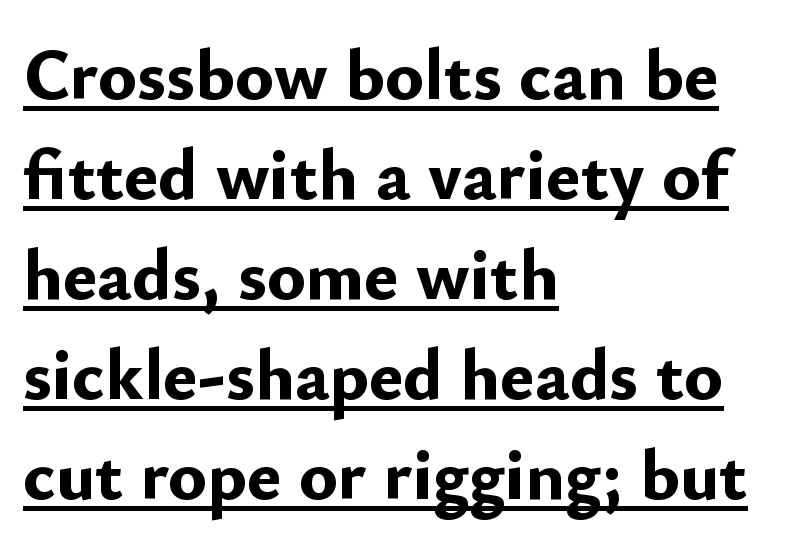
The image shows 72 px bold sans-serif type, upright; set left-aligned, normal line spacing (1.39x), normal letter spacing, underlined; low stroke contrast and a small x-height.
